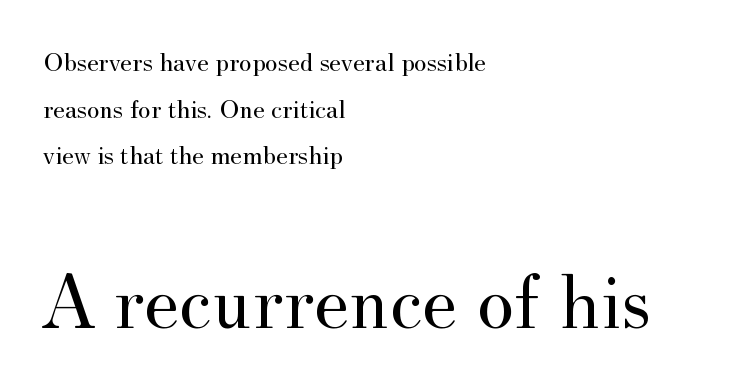
{"serif": "yes", "italic": "no", "bold": "no", "weight": "regular", "width": "normal", "stroke_contrast": "medium", "x_height": "small", "monospaced": "no", "underline": "no", "align": "left", "line_spacing_ratio": 1.73, "letter_spacing": "normal", "letter_spacing_em": 0.0, "larger_block": "second", "size_ratio": 2.96, "glyph_px": 80}
